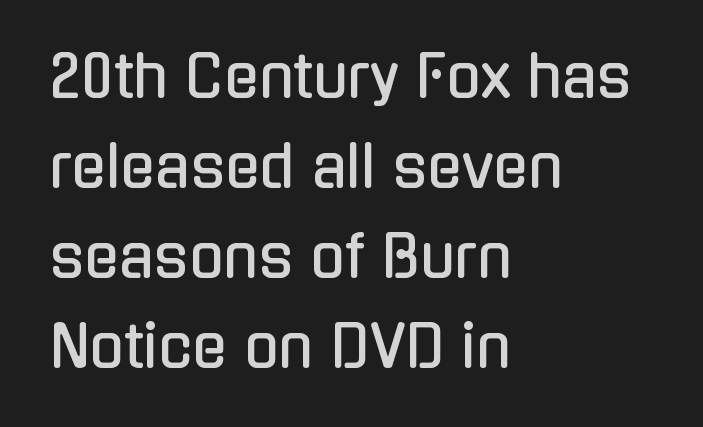
Q: Is the text italic (slanted)? A: No, it is upright.
Q: Is the typeface a serif or a sans-serif typeface? A: Sans-serif.
Q: Is the text underlined? A: No.
Q: How is the paragraph aligned? A: Left-aligned.
Q: Is the spacing between letters normal or unusually wide? A: Normal.
Q: Is the spacing between lines tight, normal or loose? A: Normal.
Q: Width (condensed, normal, or wide)? A: Condensed.
Q: Stroke contrast? A: Low.
Q: x-height? A: Medium.
Q: Monospaced? A: No.
